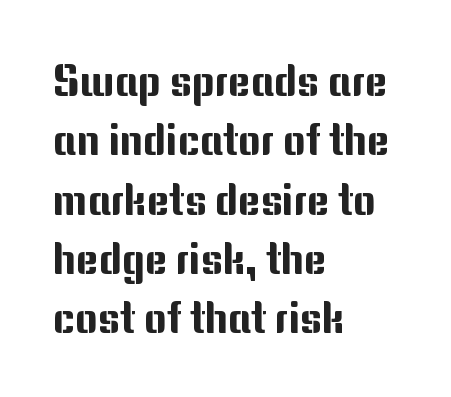
The image shows 43 px sans-serif type, upright; set left-aligned, normal line spacing (1.38x), normal letter spacing, not underlined; medium stroke contrast and a medium x-height.
